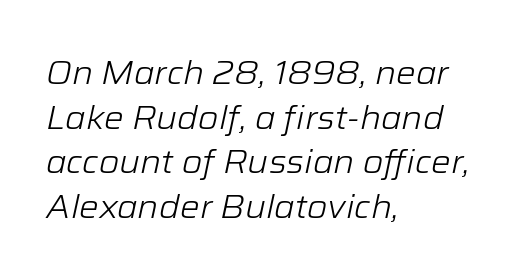
The image shows 33 px light type, italic (leaning right); set left-aligned, normal line spacing (1.35x), normal letter spacing, not underlined; low stroke contrast and a medium x-height.
